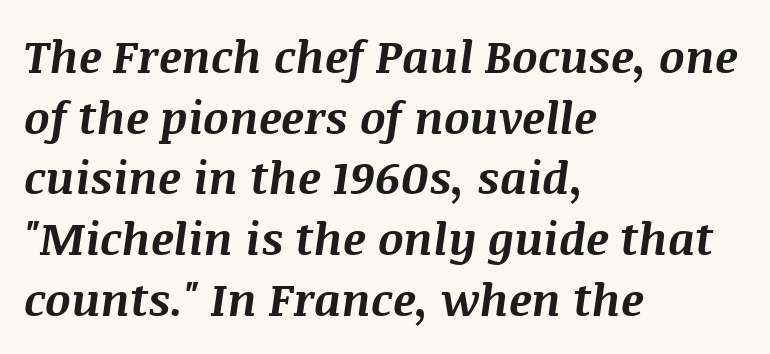
Q: Is the text bold? A: Yes.
Q: Is the text italic (slanted)? A: Yes, it leans right by about 8 degrees.
Q: Is the text underlined? A: No.
Q: How is the paragraph aligned? A: Left-aligned.
Q: Is the spacing between letters normal or unusually wide? A: Normal.
Q: Is the spacing between lines tight, normal or loose? A: Normal.
Q: Width (condensed, normal, or wide)? A: Normal.
Q: Stroke contrast? A: Medium.
Q: x-height? A: Large.
Q: Monospaced? A: No.
